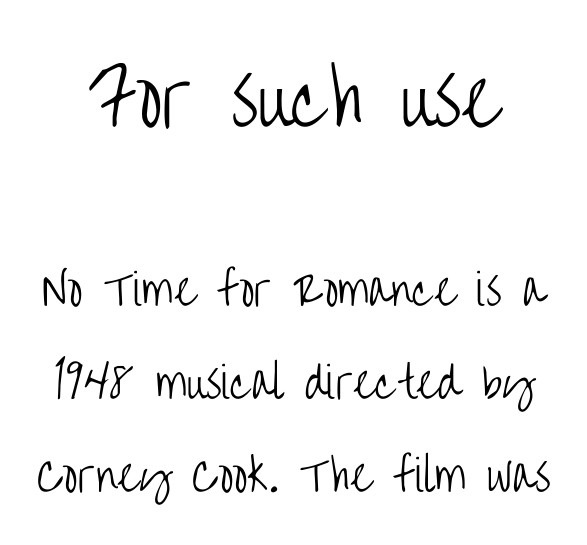
{"serif": "no", "italic": "no", "bold": "no", "weight": "light", "width": "condensed", "stroke_contrast": "low", "x_height": "large", "monospaced": "no", "underline": "no", "line_spacing": "loose", "line_spacing_ratio": 2.17, "letter_spacing": "normal", "letter_spacing_em": 0.0, "larger_block": "first", "size_ratio": 1.74, "glyph_px": 75}
